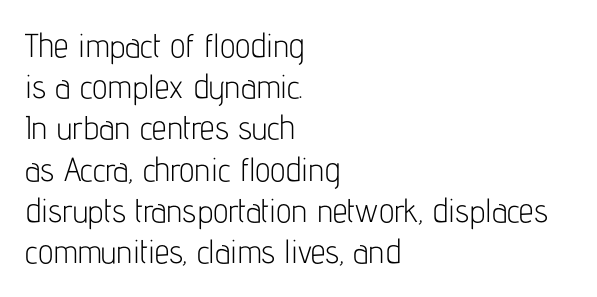
Q: Is the text bold? A: No.
Q: Is the text italic (slanted)? A: No, it is upright.
Q: Is the typeface a serif or a sans-serif typeface? A: Sans-serif.
Q: Is the text underlined? A: No.
Q: How is the paragraph aligned? A: Left-aligned.
Q: Is the spacing between letters normal or unusually wide? A: Normal.
Q: Is the spacing between lines tight, normal or loose? A: Normal.
Q: Width (condensed, normal, or wide)? A: Condensed.
Q: Stroke contrast? A: Low.
Q: x-height? A: Medium.
Q: Monospaced? A: No.
